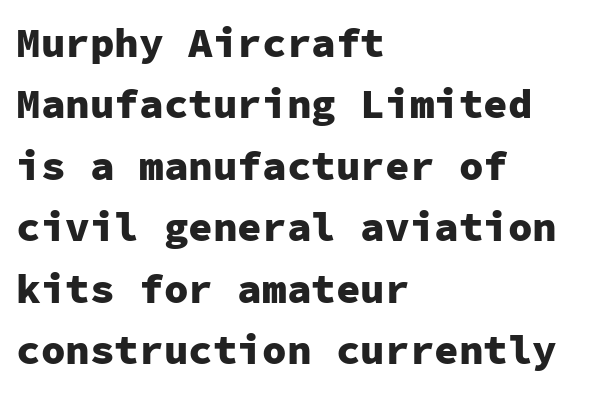
The specimen reads as upright at a glance. Set as a true bold cut, around the 700 mark. Underlining? Definitely not there. The lines are quadded left.
